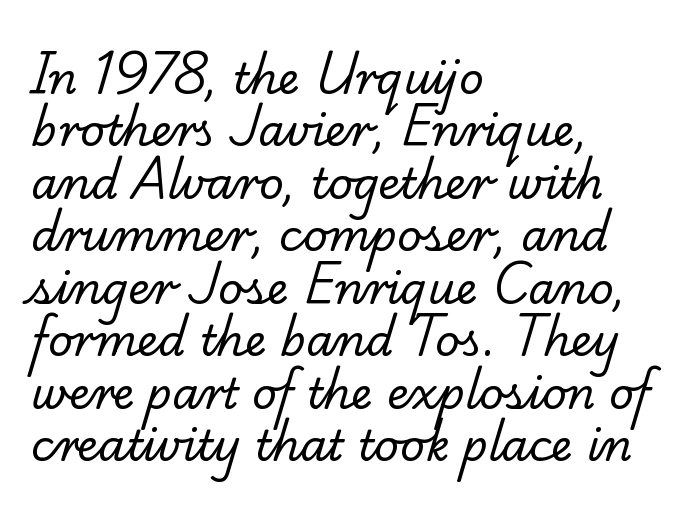
Q: Is the text bold? A: No.
Q: Is the text underlined? A: No.
Q: How is the paragraph aligned? A: Left-aligned.
Q: Is the spacing between letters normal or unusually wide? A: Normal.
Q: Width (condensed, normal, or wide)? A: Normal.
Q: Stroke contrast? A: Low.
Q: x-height? A: Small.
Q: Monospaced? A: No.
